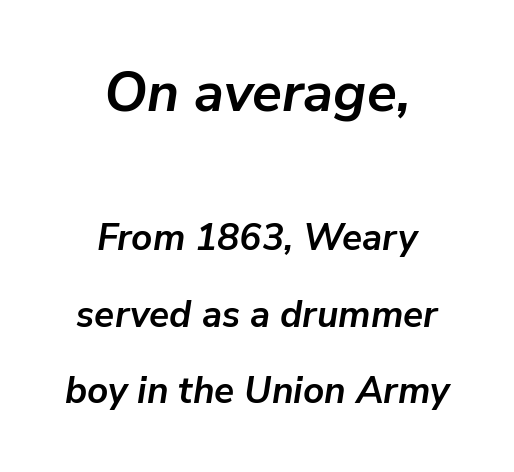
Q: Is the text bold? A: Yes.
Q: Is the text italic (slanted)? A: Yes, it leans right by about 9 degrees.
Q: Is the text underlined? A: No.
Q: How is the paragraph aligned? A: Centered.
Q: Is the spacing between letters normal or unusually wide? A: Normal.
Q: Is the spacing between lines tight, normal or loose? A: Loose.
Q: Which block of text is set in a larger size, the first (top) or the second (bottom)? A: The first (top) one.
Q: Width (condensed, normal, or wide)? A: Normal.
Q: Stroke contrast? A: Low.
Q: x-height? A: Medium.
Q: Monospaced? A: No.
